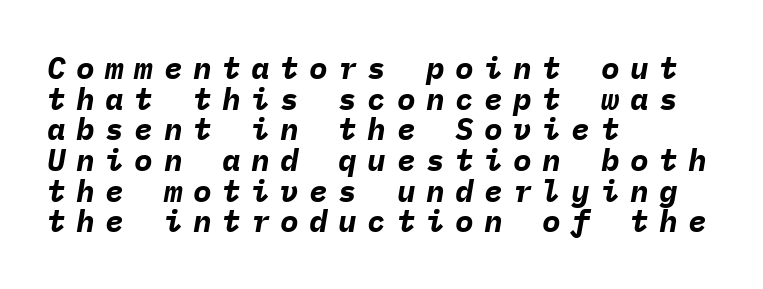
Type without underlining. Looking at the ascenders, they clearly lean. Note the uniform advance width — an 'i' takes as much space as an 'm'. The designer dialed line spacing down below the default. The sample has been set heavy, in full bold. Line starts are locked; line ends wander.
